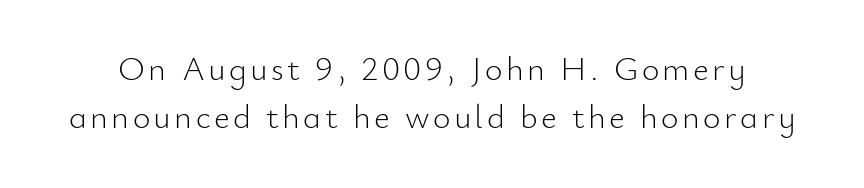
Q: Is the text bold? A: No.
Q: Is the text italic (slanted)? A: No, it is upright.
Q: Is the typeface a serif or a sans-serif typeface? A: Sans-serif.
Q: Is the text underlined? A: No.
Q: Is the spacing between lines tight, normal or loose? A: Normal.
Q: Width (condensed, normal, or wide)? A: Normal.
Q: Stroke contrast? A: Low.
Q: x-height? A: Small.
Q: Monospaced? A: No.
